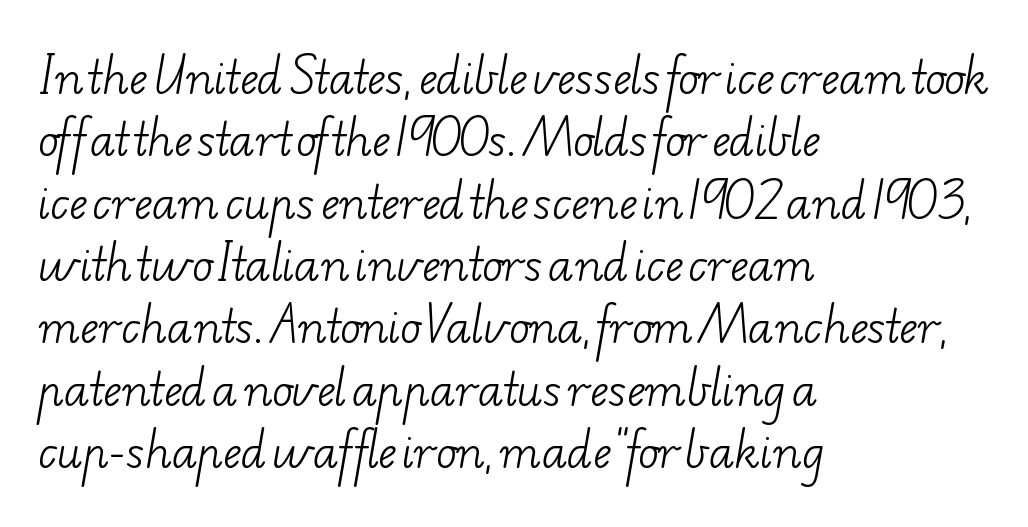
Q: Is the text bold? A: No.
Q: Is the typeface a serif or a sans-serif typeface? A: Serif.
Q: Is the text underlined? A: No.
Q: How is the paragraph aligned? A: Left-aligned.
Q: Is the spacing between letters normal or unusually wide? A: Normal.
Q: Is the spacing between lines tight, normal or loose? A: Normal.
Q: Width (condensed, normal, or wide)? A: Wide.
Q: Stroke contrast? A: Low.
Q: x-height? A: Small.
Q: Monospaced? A: No.
